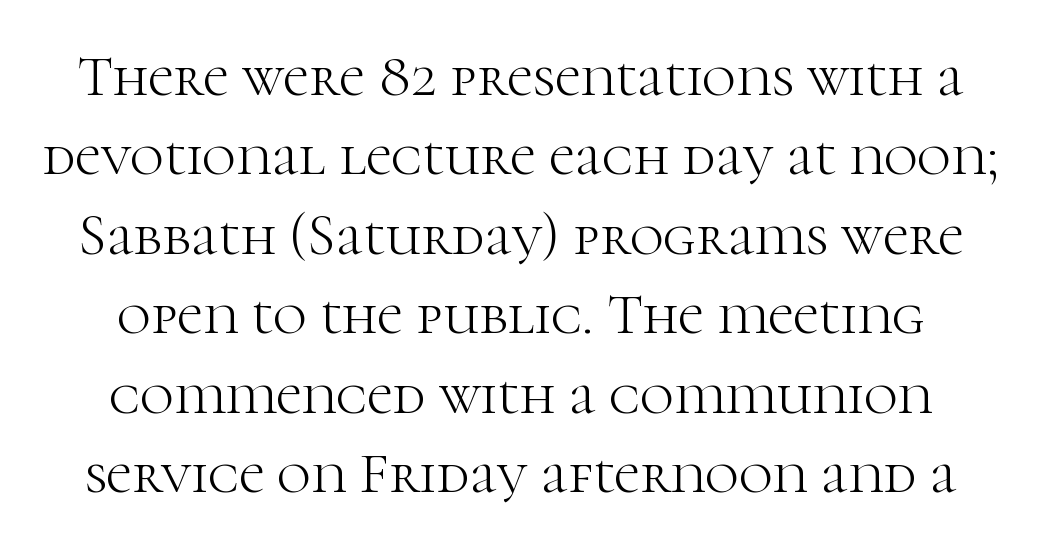
The image shows 58 px light serif type, upright; set normal line spacing (1.37x), normal letter spacing, not underlined; high stroke contrast and a medium x-height.
